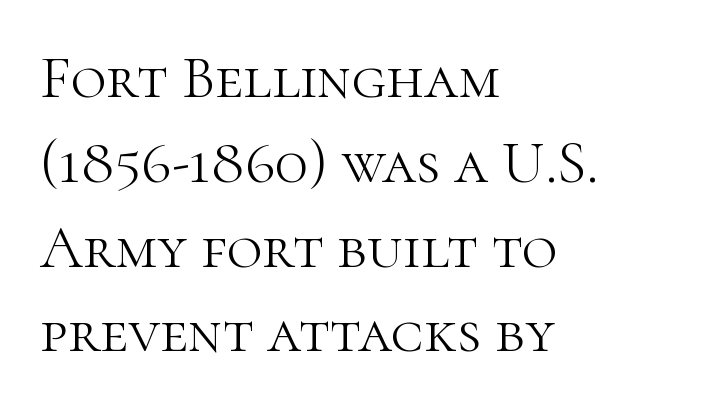
{"serif": "yes", "italic": "no", "bold": "no", "weight": "light", "width": "normal", "stroke_contrast": "high", "x_height": "medium", "monospaced": "no", "underline": "no", "align": "left", "line_spacing": "normal", "line_spacing_ratio": 1.39, "letter_spacing": "normal", "letter_spacing_em": 0.0, "glyph_px": 61}
